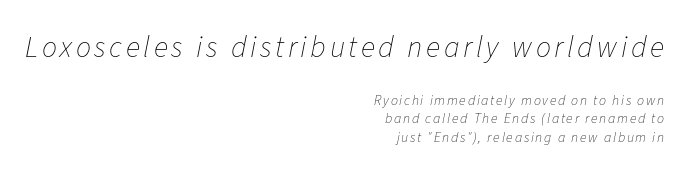
Q: Is the text bold? A: No.
Q: Is the text italic (slanted)? A: Yes, it leans right by about 11 degrees.
Q: Is the text underlined? A: No.
Q: How is the paragraph aligned? A: Right-aligned.
Q: Is the spacing between lines tight, normal or loose? A: Normal.
Q: Which block of text is set in a larger size, the first (top) or the second (bottom)? A: The first (top) one.
Q: Width (condensed, normal, or wide)? A: Normal.
Q: Stroke contrast? A: Low.
Q: x-height? A: Medium.
Q: Monospaced? A: No.
